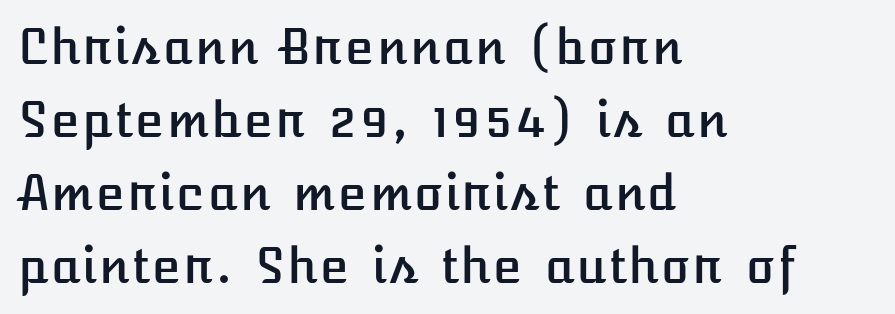
The image shows 48 px text type, upright; set left-aligned, normal line spacing (1.52x), normal letter spacing, not underlined; low stroke contrast and a medium x-height.
